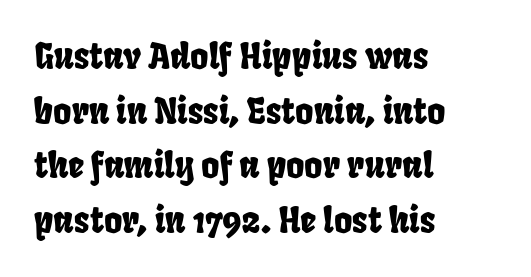
Q: Is the typeface a serif or a sans-serif typeface? A: Sans-serif.
Q: Is the text underlined? A: No.
Q: How is the paragraph aligned? A: Left-aligned.
Q: Is the spacing between letters normal or unusually wide? A: Normal.
Q: Is the spacing between lines tight, normal or loose? A: Normal.
Q: Width (condensed, normal, or wide)? A: Condensed.
Q: Stroke contrast? A: Low.
Q: x-height? A: Large.
Q: Monospaced? A: No.
